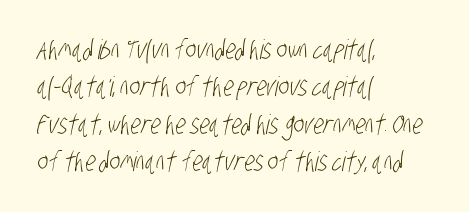
{"bold": "no", "underline": "no", "align": "left", "line_spacing": "normal", "line_spacing_ratio": 1.38, "letter_spacing": "normal", "letter_spacing_em": 0.0, "glyph_px": 27}
